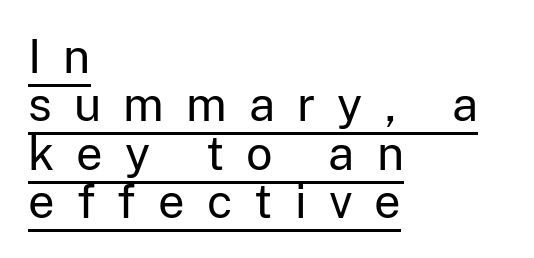
Q: Is the text bold? A: No.
Q: Is the text italic (slanted)? A: No, it is upright.
Q: Is the typeface a serif or a sans-serif typeface? A: Sans-serif.
Q: Is the text underlined? A: Yes.
Q: How is the paragraph aligned? A: Left-aligned.
Q: Is the spacing between letters normal or unusually wide? A: Unusually wide.
Q: Is the spacing between lines tight, normal or loose? A: Tight.
Q: Width (condensed, normal, or wide)? A: Normal.
Q: Stroke contrast? A: Low.
Q: x-height? A: Medium.
Q: Monospaced? A: No.
